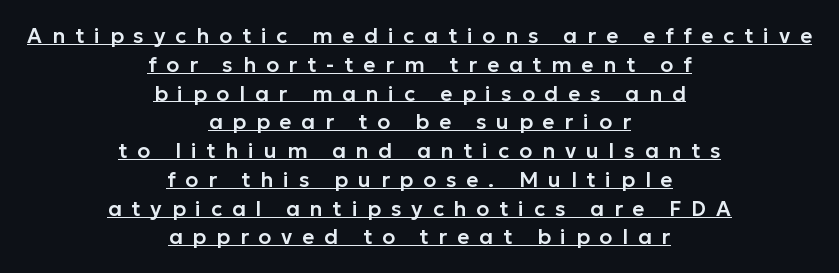
The image shows 21 px text type, upright; set centered, normal line spacing (1.37x), unusually wide letter spacing (+0.47 em), underlined.
